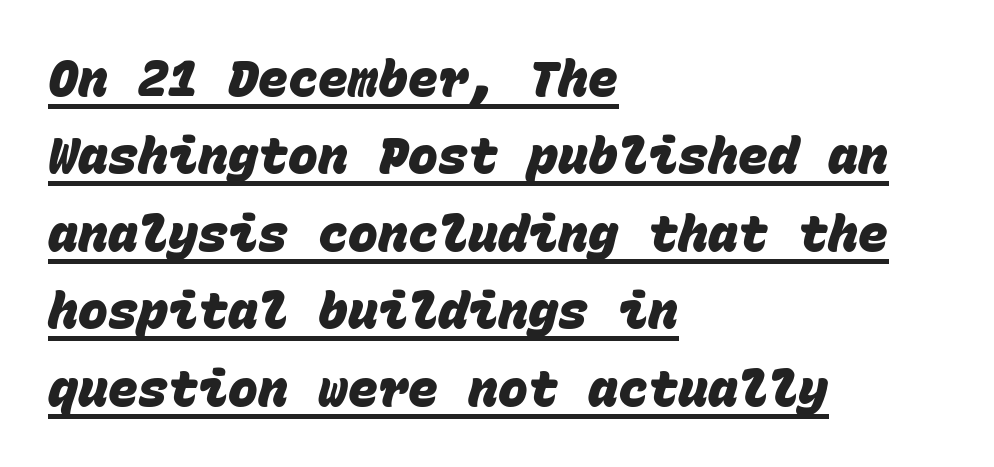
{"serif": "no", "bold": "yes", "weight": "heavy", "width": "normal", "stroke_contrast": "low", "x_height": "large", "monospaced": "yes", "underline": "yes", "align": "left", "line_spacing": "normal", "line_spacing_ratio": 1.55, "letter_spacing": "normal", "letter_spacing_em": 0.0, "glyph_px": 50}
